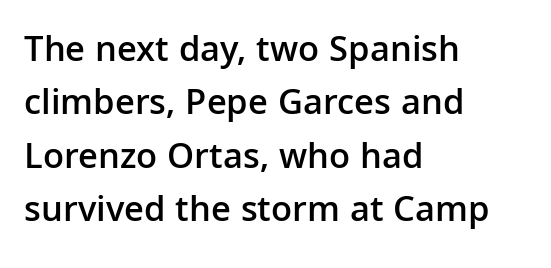
{"serif": "no", "italic": "no", "bold": "semi", "weight": "semibold", "width": "normal", "stroke_contrast": "low", "x_height": "medium", "monospaced": "no", "underline": "no", "align": "left", "line_spacing": "normal", "line_spacing_ratio": 1.44, "letter_spacing": "normal", "letter_spacing_em": 0.0, "glyph_px": 37}
